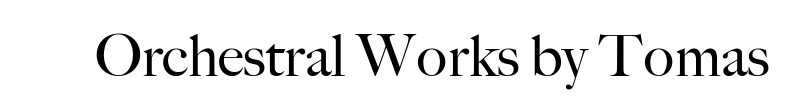
{"serif": "yes", "italic": "no", "bold": "no", "weight": "regular", "width": "normal", "stroke_contrast": "high", "x_height": "small", "monospaced": "no", "underline": "no", "letter_spacing": "normal", "letter_spacing_em": 0.0, "glyph_px": 58}
